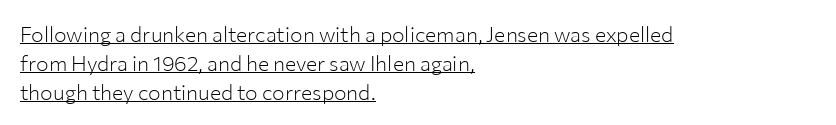
{"italic": "no", "bold": "no", "underline": "yes", "align": "left", "line_spacing": "normal", "line_spacing_ratio": 1.37, "letter_spacing": "normal", "letter_spacing_em": 0.0, "glyph_px": 21}
